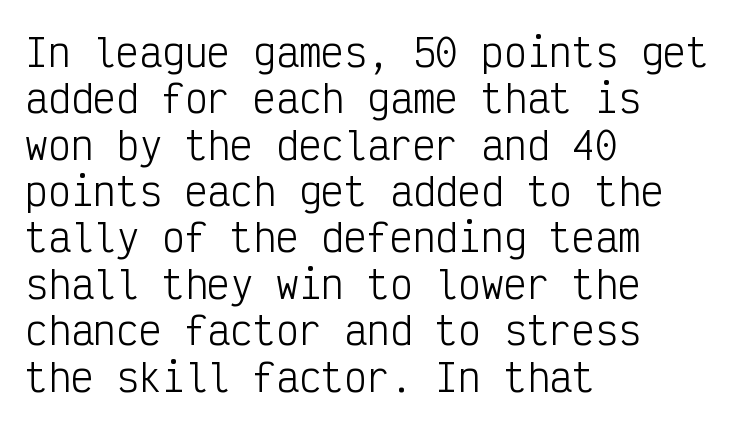
The image shows 38 px light, condensed sans-serif type, upright, monospaced; set left-aligned, line spacing 1.22x, normal letter spacing, not underlined; low stroke contrast and a medium x-height.
